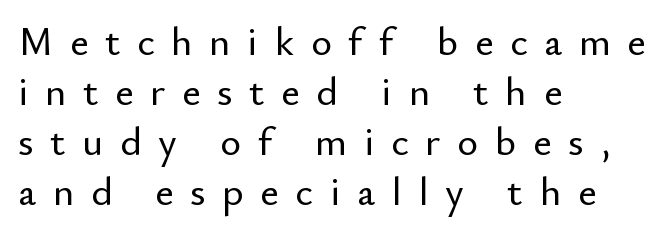
Here the designer chose a conventional face with non-uniform glyph widths. Which margin do the lines hug? The left one — the right edge is uneven. The type family on display is of the sans-serif kind. The zone under the glyphs is completely vacant. The letterforms stand isolated, each surrounded by extra space. Designer's note — italics off, roman on.
